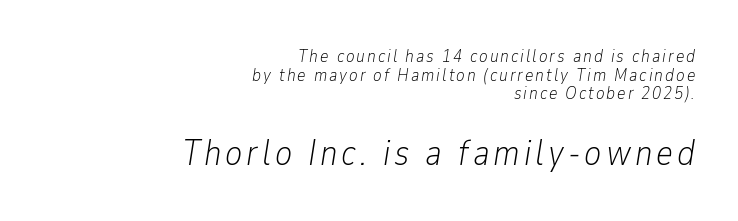
The image shows 36 px light, condensed type, italic (leaning right); set right-aligned, tight line spacing (1.04x), not underlined; the second (bottom) block is 2.0x larger; low stroke contrast and a medium x-height.
